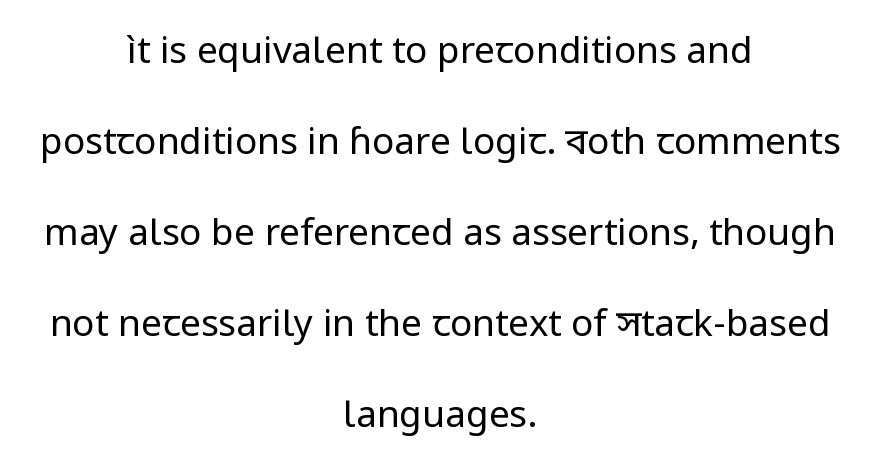
{"serif": "no", "italic": "no", "bold": "no", "weight": "regular", "width": "normal", "stroke_contrast": "low", "x_height": "medium", "monospaced": "no", "underline": "no", "align": "center", "line_spacing": "loose", "line_spacing_ratio": 2.46, "letter_spacing": "normal", "letter_spacing_em": 0.0, "glyph_px": 37}
